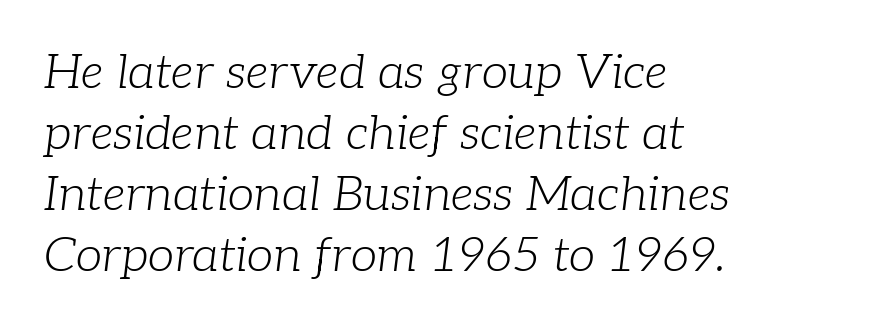
The image shows 48 px light serif type, italic (leaning right); set left-aligned, normal line spacing (1.27x), normal letter spacing, not underlined; low stroke contrast and a medium x-height.
